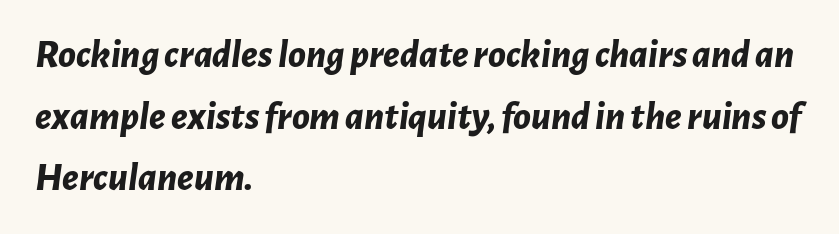
{"italic": "yes", "lean": "right", "slant_degrees": 7, "bold": "yes", "weight": "bold", "width": "normal", "stroke_contrast": "low", "x_height": "medium", "monospaced": "no", "underline": "no", "align": "left", "line_spacing": "normal", "line_spacing_ratio": 1.54, "letter_spacing": "normal", "letter_spacing_em": 0.0, "glyph_px": 40}
